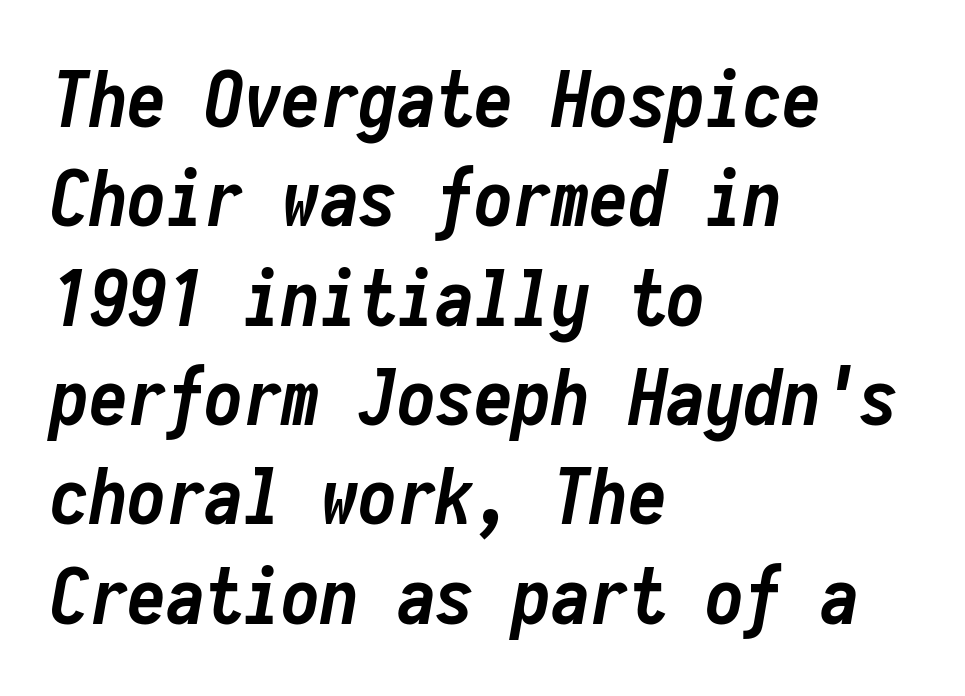
{"italic": "yes", "lean": "right", "slant_degrees": 10, "bold": "yes", "weight": "semibold", "width": "condensed", "stroke_contrast": "low", "x_height": "medium", "monospaced": "yes", "underline": "no", "align": "left", "line_spacing": "normal", "line_spacing_ratio": 1.29, "letter_spacing": "normal", "letter_spacing_em": 0.0, "glyph_px": 77}
